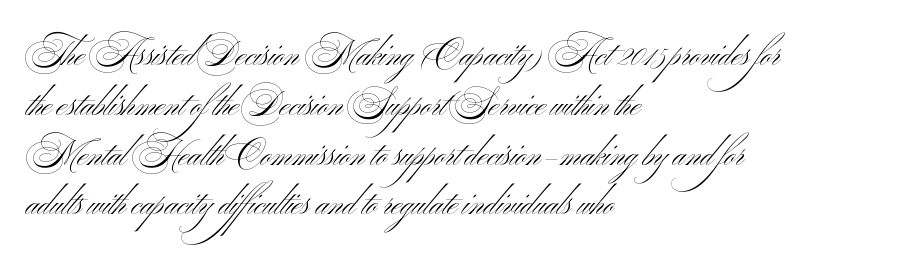
Q: Is the text bold? A: No.
Q: Is the text italic (slanted)? A: Yes.
Q: Is the typeface a serif or a sans-serif typeface? A: Sans-serif.
Q: Is the text underlined? A: No.
Q: How is the paragraph aligned? A: Left-aligned.
Q: Is the spacing between letters normal or unusually wide? A: Normal.
Q: Is the spacing between lines tight, normal or loose? A: Normal.
Q: Width (condensed, normal, or wide)? A: Wide.
Q: Stroke contrast? A: Medium.
Q: x-height? A: Small.
Q: Monospaced? A: No.
